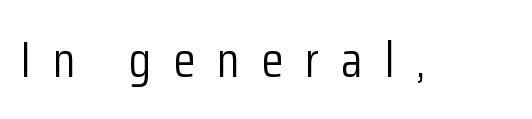
The image shows 50 px light, condensed sans-serif type, upright; set unusually wide letter spacing (+0.44 em), not underlined; low stroke contrast and a medium x-height.
